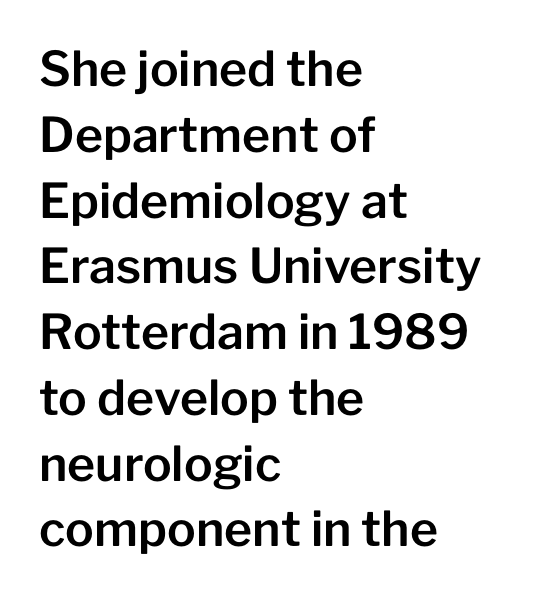
The image shows 48 px sans-serif type, upright; set left-aligned, normal line spacing (1.37x), normal letter spacing, not underlined; low stroke contrast and a medium x-height.
